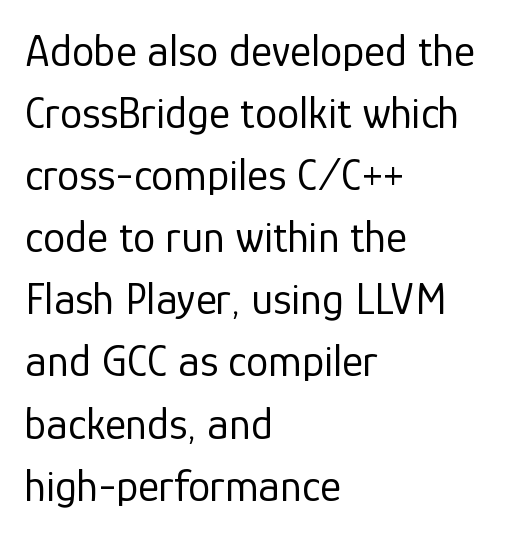
{"serif": "no", "italic": "no", "bold": "no", "weight": "regular", "width": "normal", "stroke_contrast": "low", "x_height": "medium", "monospaced": "no", "underline": "no", "align": "left", "line_spacing": "normal", "line_spacing_ratio": 1.38, "letter_spacing": "normal", "letter_spacing_em": 0.0, "glyph_px": 45}
